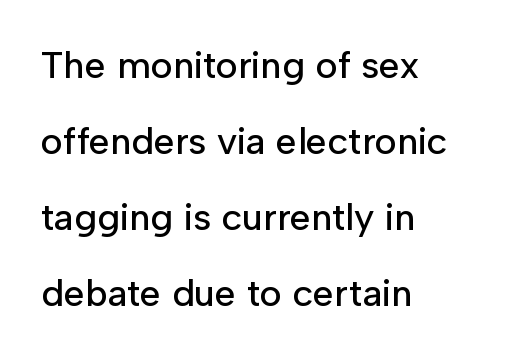
{"serif": "no", "italic": "no", "width": "normal", "stroke_contrast": "low", "x_height": "medium", "monospaced": "no", "underline": "no", "align": "left", "line_spacing": "loose", "line_spacing_ratio": 2.0, "letter_spacing": "normal", "letter_spacing_em": 0.0, "glyph_px": 38}
